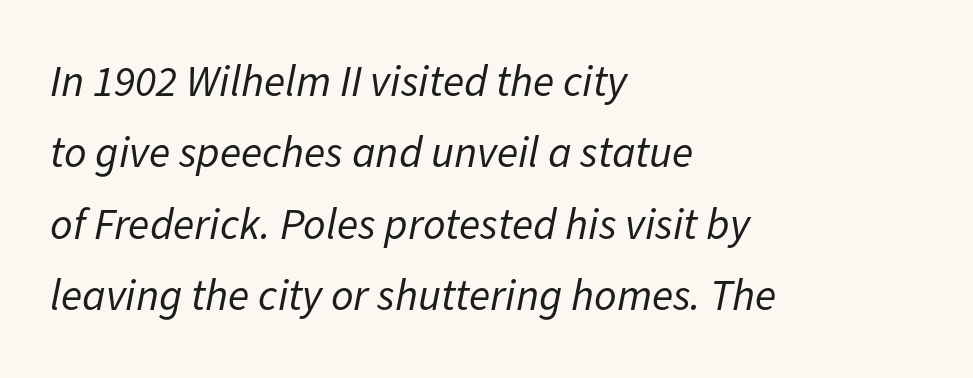
{"italic": "yes", "lean": "right", "slant_degrees": 11, "bold": "no", "weight": "regular", "width": "normal", "stroke_contrast": "low", "x_height": "medium", "monospaced": "no", "underline": "no", "align": "left", "line_spacing": "normal", "line_spacing_ratio": 1.62, "letter_spacing": "normal", "letter_spacing_em": 0.0, "glyph_px": 44}
